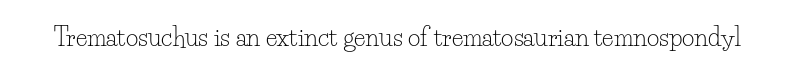
The image shows 24 px text type, upright; set normal letter spacing, not underlined.
